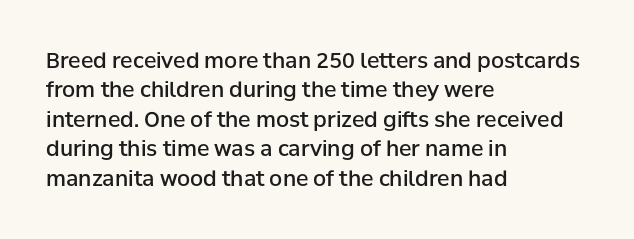
The space between consecutive lines is moderate. Its strokes are somewhat broadened, the hallmark of semibold type. Tracking value appears to be zero — textbook default spacing. These lines are set flush left with a ragged right edge. Underlining? Definitely not there. If you drew a line through each stem, it would be perfectly vertical.
